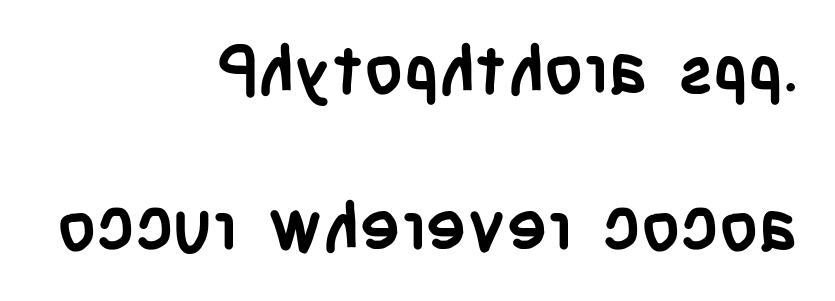
Q: Is the text bold? A: Yes.
Q: Is the text italic (slanted)? A: No, it is upright.
Q: Is the typeface a serif or a sans-serif typeface? A: Sans-serif.
Q: Is the text underlined? A: No.
Q: How is the paragraph aligned? A: Right-aligned.
Q: Is the spacing between letters normal or unusually wide? A: Normal.
Q: Is the spacing between lines tight, normal or loose? A: Loose.
Q: Width (condensed, normal, or wide)? A: Condensed.
Q: Stroke contrast? A: Low.
Q: x-height? A: Large.
Q: Monospaced? A: No.
